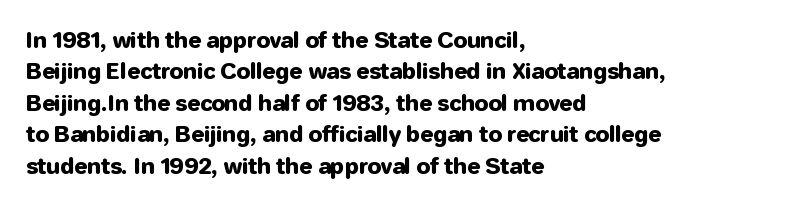
{"italic": "no", "underline": "no", "align": "left", "line_spacing": "normal", "line_spacing_ratio": 1.43, "letter_spacing": "normal", "letter_spacing_em": 0.0, "glyph_px": 22}
